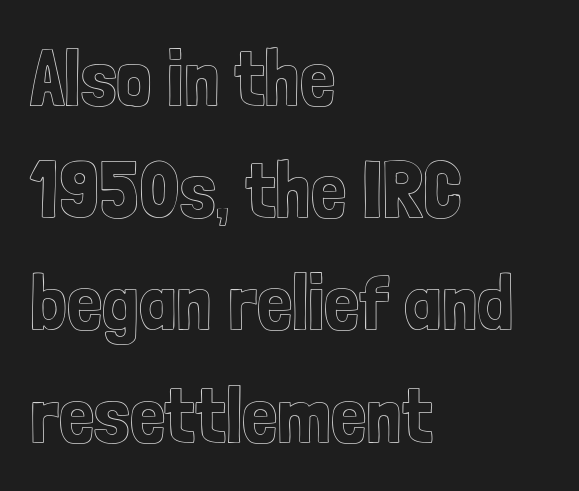
{"italic": "no", "width": "condensed", "x_height": "medium", "monospaced": "no", "underline": "no", "align": "left", "line_spacing": "normal", "line_spacing_ratio": 1.42, "letter_spacing": "normal", "letter_spacing_em": 0.0, "glyph_px": 79}
